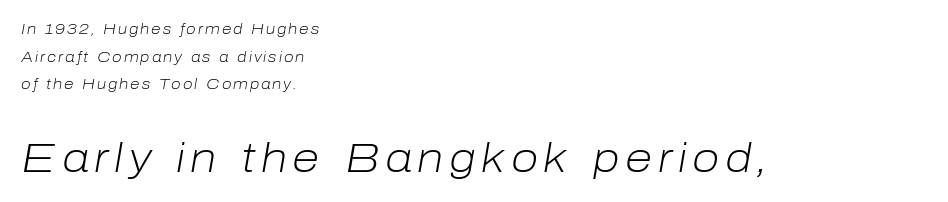
Q: Is the text bold? A: No.
Q: Is the text italic (slanted)? A: Yes, it leans right by about 10 degrees.
Q: Is the text underlined? A: No.
Q: How is the paragraph aligned? A: Left-aligned.
Q: Is the spacing between lines tight, normal or loose? A: Loose.
Q: Which block of text is set in a larger size, the first (top) or the second (bottom)? A: The second (bottom) one.
Q: Width (condensed, normal, or wide)? A: Normal.
Q: Stroke contrast? A: Low.
Q: x-height? A: Medium.
Q: Monospaced? A: No.
